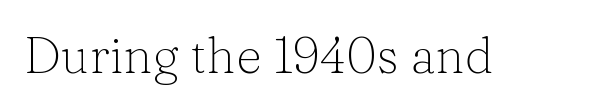
{"serif": "yes", "italic": "no", "bold": "no", "weight": "light", "width": "normal", "stroke_contrast": "low", "x_height": "medium", "monospaced": "no", "underline": "no", "letter_spacing": "normal", "letter_spacing_em": 0.0, "glyph_px": 50}
